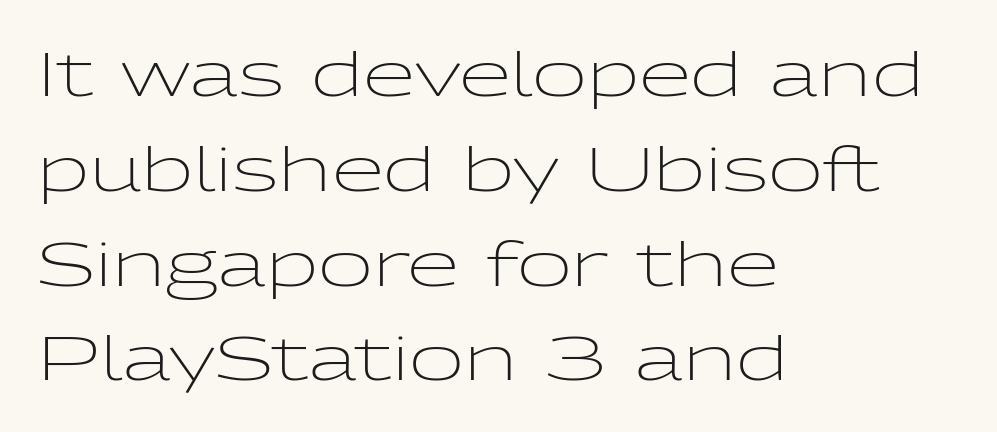
Just letters on the line, the space beneath them empty. The rendering uses natural spacing where letterforms have individual widths. Normally led — the rows are evenly, conventionally spaced. Compared with a centered layout, this one pins lines to the left instead. You can tell it's not italic because the verticals are truly vertical.
